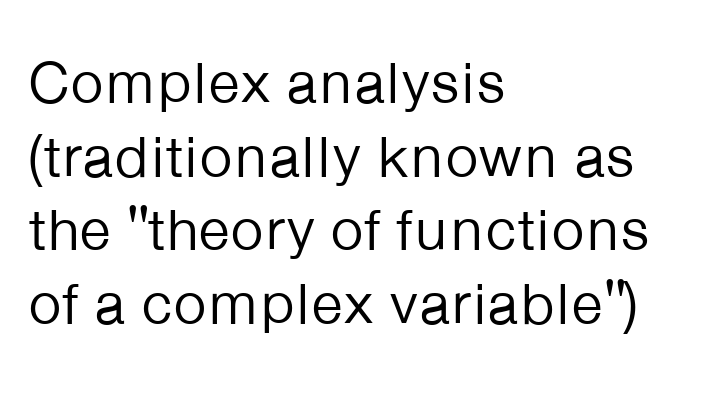
Words float on clear page, feet unadorned. The characters display no serif detailing; their extremities are plain. These lines are rendered in a variable-pitch font. Weight: regular or lighter. Ascenders rise straight up at ninety degrees. The type is set solid horizontally, with unmodified tracking.
